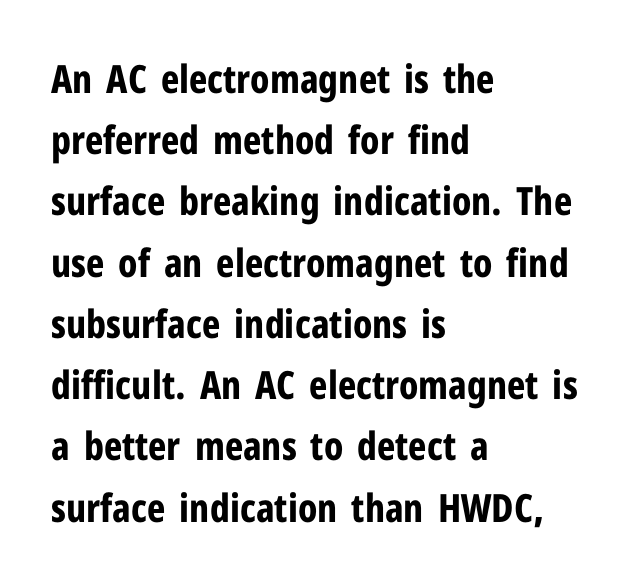
A full-strength bold gives these letters their thick strokes. The rendering uses natural spacing where letterforms have individual widths. This sample uses plain, unmodified letter spacing. This rendering uses left alignment, leaving the right contour irregular. The font family rendered here belongs to the sans-serif group.
